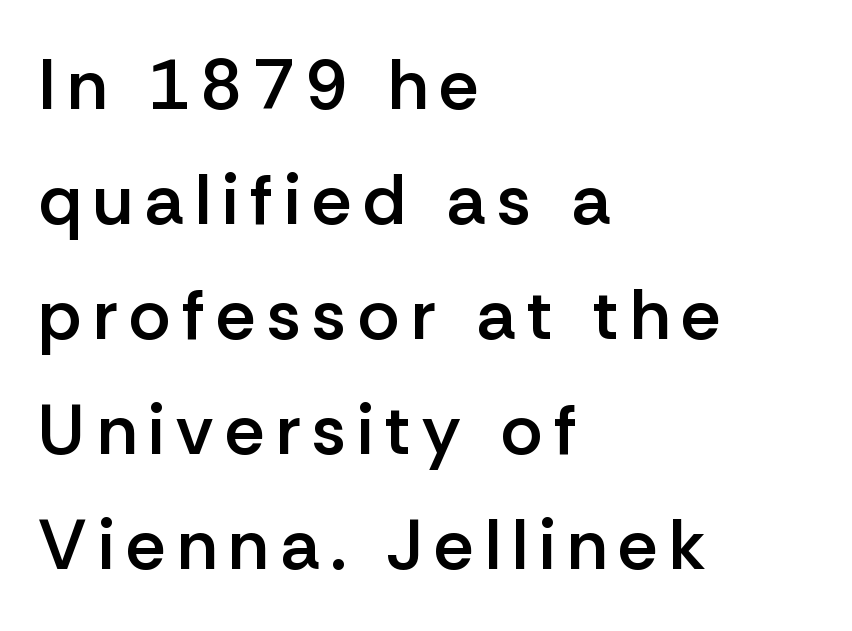
Varying glyph widths throughout — classic text-font behaviour. This is the regular roman posture of the typeface. A sans-serif font was chosen for this passage. Reading down the column, the eye jumps a familiar distance to each next line.
